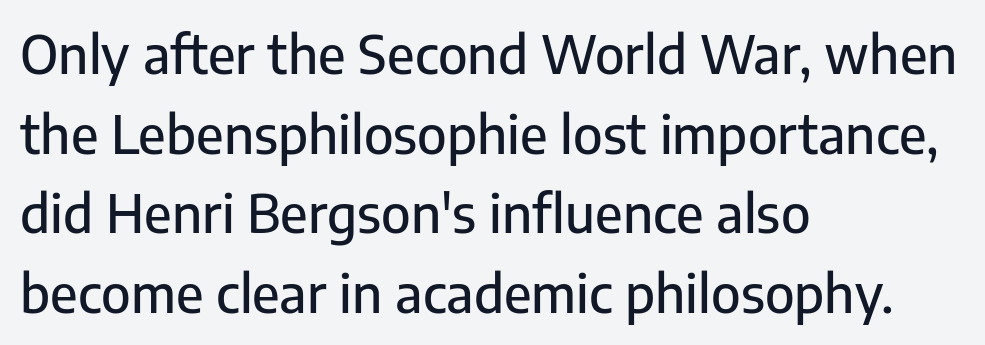
The image shows 52 px sans-serif type, upright; set left-aligned, normal line spacing (1.53x), normal letter spacing, not underlined; low stroke contrast and a medium x-height.
